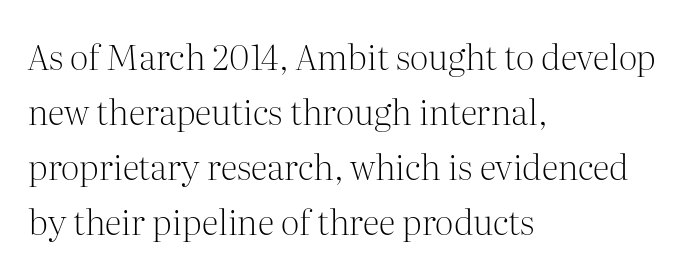
Q: Is the text bold? A: No.
Q: Is the text italic (slanted)? A: No, it is upright.
Q: Is the typeface a serif or a sans-serif typeface? A: Serif.
Q: Is the text underlined? A: No.
Q: How is the paragraph aligned? A: Left-aligned.
Q: Is the spacing between letters normal or unusually wide? A: Normal.
Q: Is the spacing between lines tight, normal or loose? A: Normal.
Q: Width (condensed, normal, or wide)? A: Normal.
Q: Stroke contrast? A: Medium.
Q: x-height? A: Medium.
Q: Monospaced? A: No.
